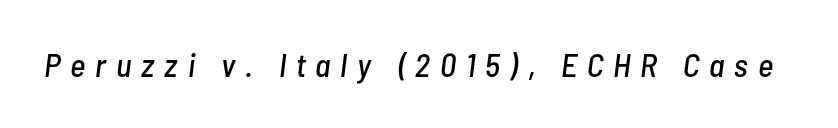
The image shows 33 px condensed type, italic (leaning right); set unusually wide letter spacing (+0.3 em), not underlined; low stroke contrast and a medium x-height.
